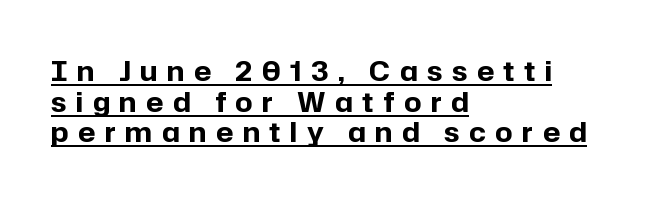
Q: Is the text bold? A: Yes.
Q: Is the text italic (slanted)? A: No, it is upright.
Q: Is the text underlined? A: Yes.
Q: How is the paragraph aligned? A: Left-aligned.
Q: Is the spacing between letters normal or unusually wide? A: Unusually wide.
Q: Is the spacing between lines tight, normal or loose? A: Tight.
